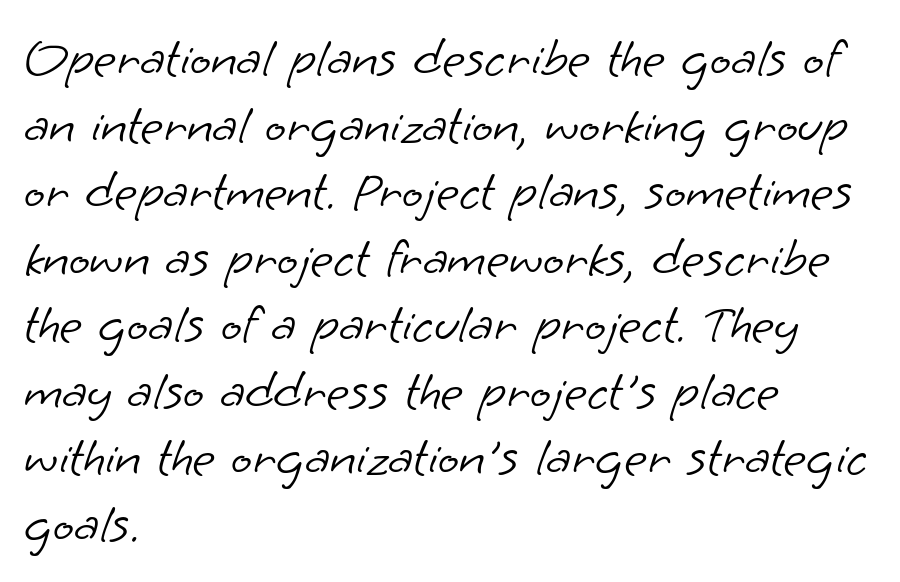
The paragraph shown leans on its left margin. Varying glyph widths throughout — classic text-font behaviour. No heavy texture on the line: the type isn't bold. The text was rendered using a sans face with plain stroke endings. There is no visible air inserted between adjacent glyphs.
